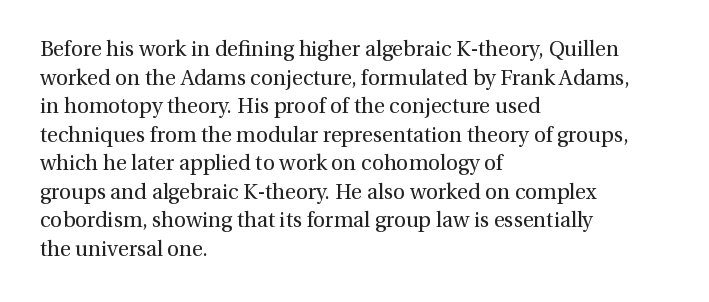
Q: Is the text bold? A: No.
Q: Is the text italic (slanted)? A: No, it is upright.
Q: Is the text underlined? A: No.
Q: How is the paragraph aligned? A: Left-aligned.
Q: Is the spacing between letters normal or unusually wide? A: Normal.
Q: Is the spacing between lines tight, normal or loose? A: Normal.
